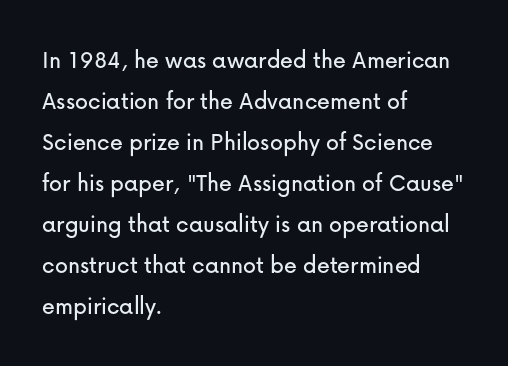
Q: Is the text italic (slanted)? A: No, it is upright.
Q: Is the text underlined? A: No.
Q: How is the paragraph aligned? A: Left-aligned.
Q: Is the spacing between letters normal or unusually wide? A: Normal.
Q: Is the spacing between lines tight, normal or loose? A: Normal.
